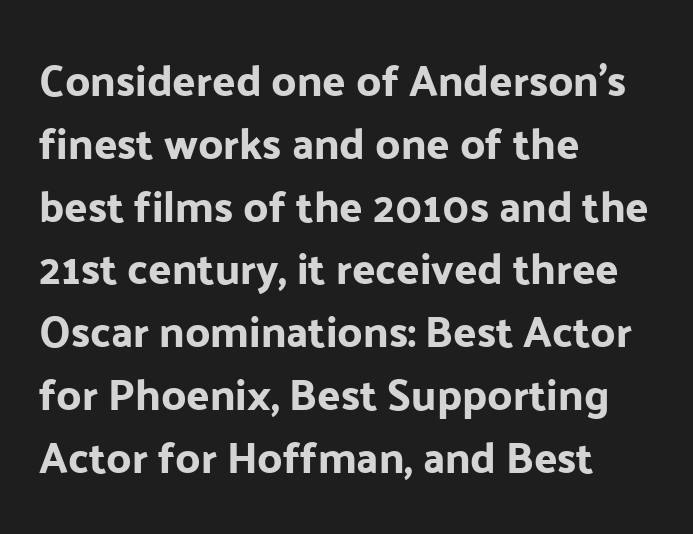
Just letters on the line, the space beneath them empty. Which margin do the lines hug? The left one — the right edge is uneven. A roman cut, with each character standing at attention. Character widths vary here, with narrow letters taking less room than wide ones.
